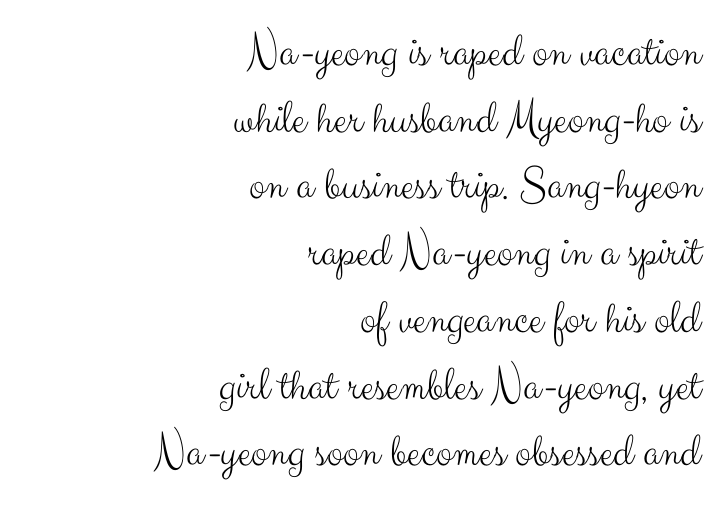
Q: Is the text bold? A: No.
Q: Is the text italic (slanted)? A: Yes.
Q: Is the typeface a serif or a sans-serif typeface? A: Sans-serif.
Q: Is the text underlined? A: No.
Q: How is the paragraph aligned? A: Right-aligned.
Q: Is the spacing between letters normal or unusually wide? A: Normal.
Q: Is the spacing between lines tight, normal or loose? A: Normal.
Q: Width (condensed, normal, or wide)? A: Normal.
Q: Stroke contrast? A: Medium.
Q: x-height? A: Small.
Q: Monospaced? A: No.
